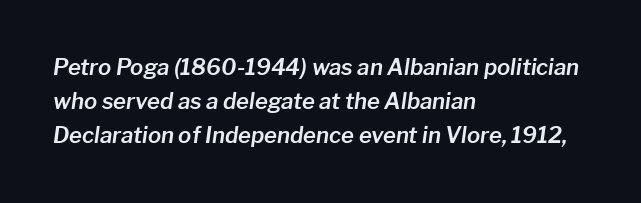
Q: Is the text italic (slanted)? A: Yes, it leans right by about 8 degrees.
Q: Is the text underlined? A: No.
Q: How is the paragraph aligned? A: Left-aligned.
Q: Is the spacing between letters normal or unusually wide? A: Normal.
Q: Is the spacing between lines tight, normal or loose? A: Normal.
